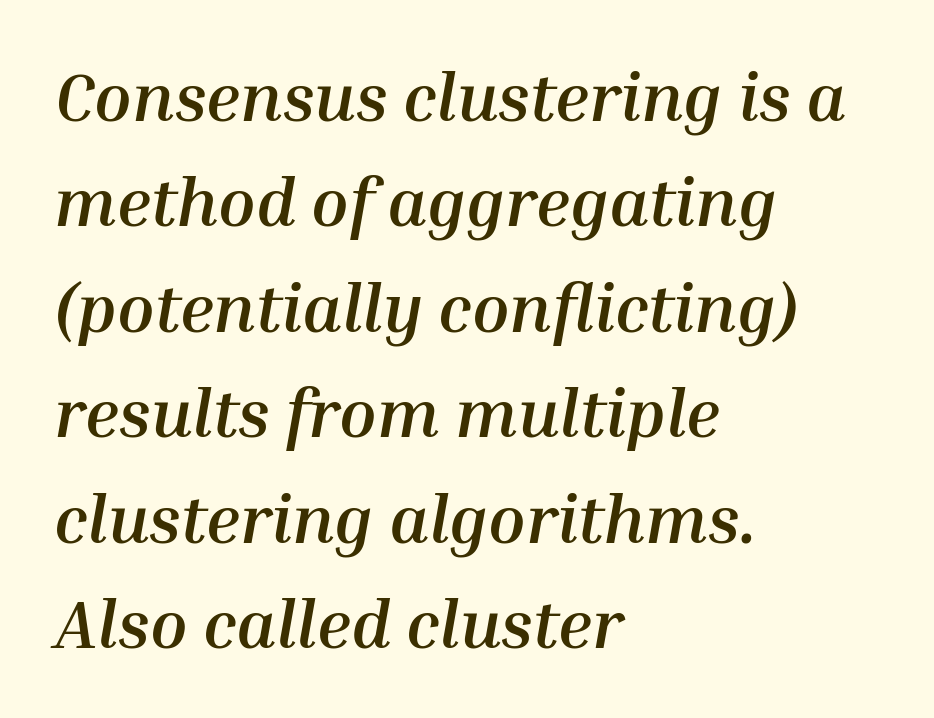
Slanted lettering throughout. The rows are spaced the way most documents space them. Every row of glyphs begins at an identical x-position on the left. Look at the tracking — it's just the regular setting, nothing added. Decoration check: the copy has no underline. You'd pick this weight for a headline — it's a proper bold.
